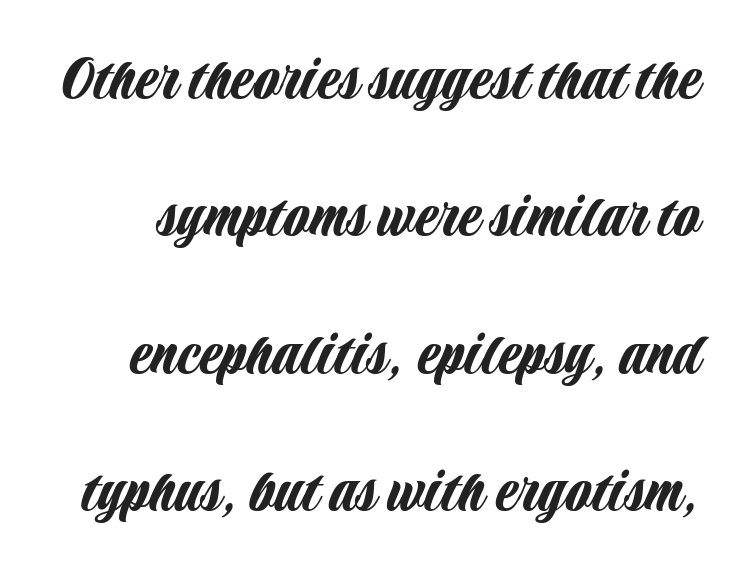
{"serif": "no", "width": "condensed", "stroke_contrast": "low", "x_height": "large", "monospaced": "no", "underline": "no", "line_spacing": "loose", "line_spacing_ratio": 2.08, "letter_spacing": "normal", "letter_spacing_em": 0.0, "glyph_px": 66}
